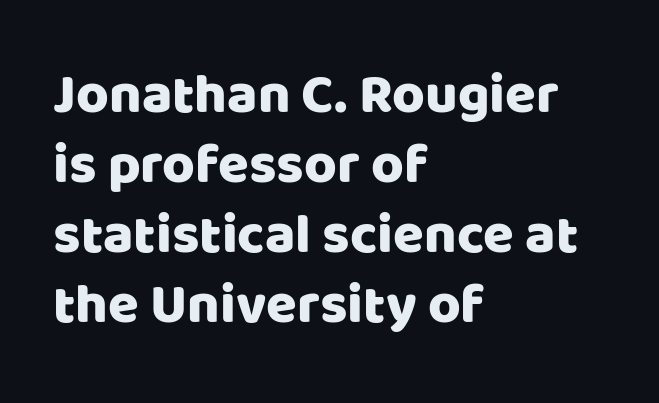
Is the letter spacing exaggerated? No — it looks like the ordinary default. The type family on display is of the sans-serif kind. The font's upright variant was chosen for this text. Line starts are locked; line ends wander. The letters advance in unequal steps, a hallmark of proportional type.
